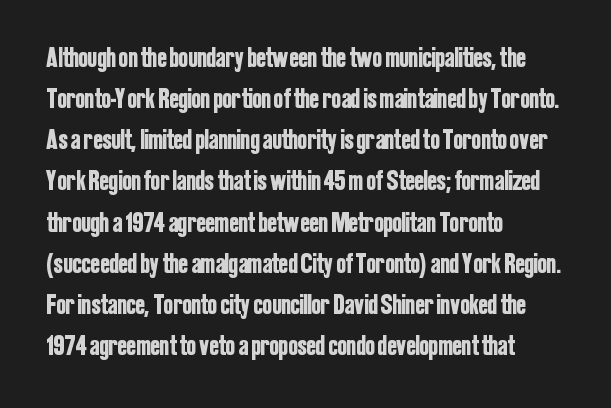
Q: Is the text italic (slanted)? A: No, it is upright.
Q: Is the typeface a serif or a sans-serif typeface? A: Sans-serif.
Q: Is the text underlined? A: No.
Q: How is the paragraph aligned? A: Left-aligned.
Q: Is the spacing between letters normal or unusually wide? A: Normal.
Q: Is the spacing between lines tight, normal or loose? A: Normal.
Q: Width (condensed, normal, or wide)? A: Condensed.
Q: Stroke contrast? A: Low.
Q: x-height? A: Medium.
Q: Monospaced? A: No.
